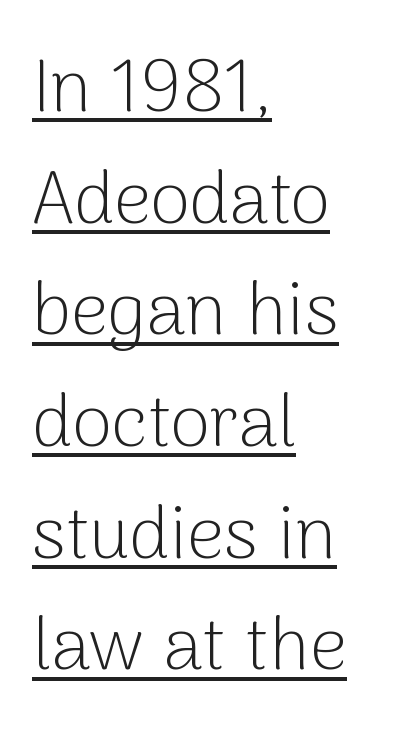
The typesetting does not lean heavy: it is not bold. Ascenders rise straight up at ninety degrees. Vertically, the passage feels balanced, rows spaced as you'd expect. Observe the absence of serifs on each vertical stroke in this sample.
